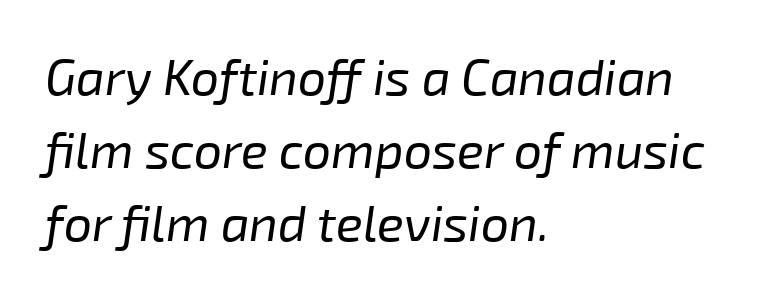
Q: Is the text bold? A: No.
Q: Is the text italic (slanted)? A: Yes, it leans right by about 8 degrees.
Q: Is the text underlined? A: No.
Q: How is the paragraph aligned? A: Left-aligned.
Q: Is the spacing between letters normal or unusually wide? A: Normal.
Q: Is the spacing between lines tight, normal or loose? A: Normal.
Q: Width (condensed, normal, or wide)? A: Normal.
Q: Stroke contrast? A: Low.
Q: x-height? A: Medium.
Q: Monospaced? A: No.
